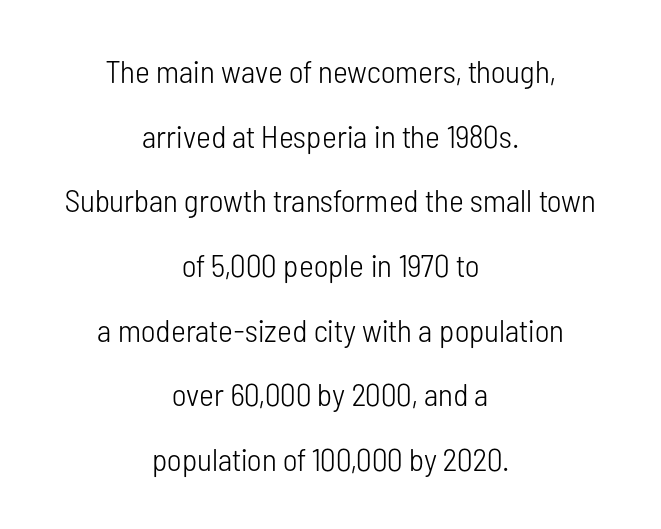
Q: Is the text bold? A: No.
Q: Is the text italic (slanted)? A: No, it is upright.
Q: Is the typeface a serif or a sans-serif typeface? A: Sans-serif.
Q: Is the text underlined? A: No.
Q: How is the paragraph aligned? A: Centered.
Q: Is the spacing between letters normal or unusually wide? A: Normal.
Q: Is the spacing between lines tight, normal or loose? A: Loose.
Q: Width (condensed, normal, or wide)? A: Condensed.
Q: Stroke contrast? A: Low.
Q: x-height? A: Medium.
Q: Monospaced? A: No.
